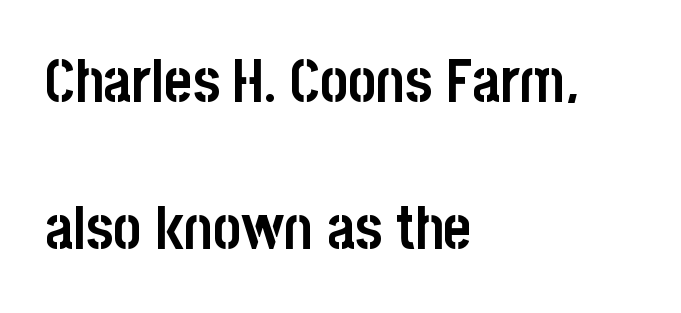
The image shows 60 px semibold, condensed sans-serif type, upright; set left-aligned, loose line spacing (2.45x), normal letter spacing, not underlined; low stroke contrast and a large x-height.
